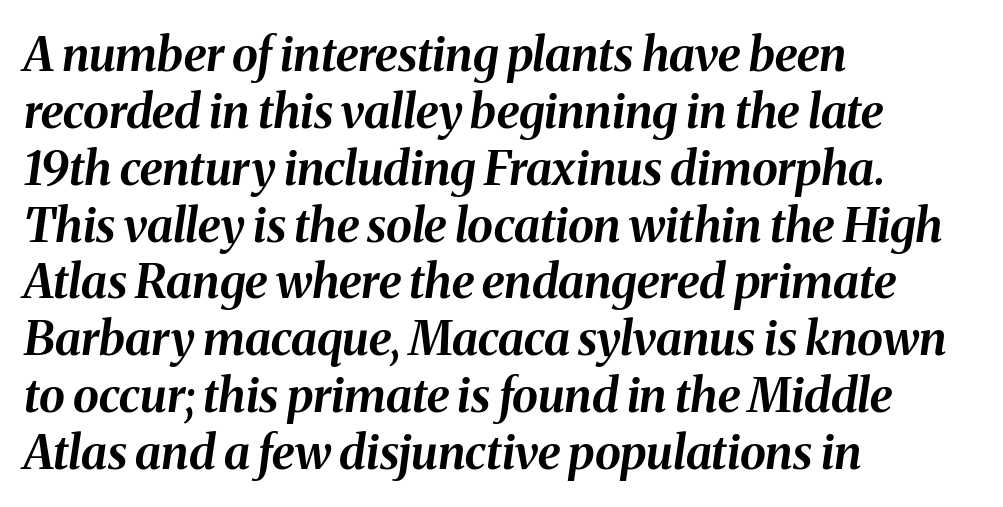
The image shows 47 px bold type, italic (leaning right); set left-aligned, line spacing 1.21x, normal letter spacing, not underlined; medium stroke contrast and a medium x-height.
